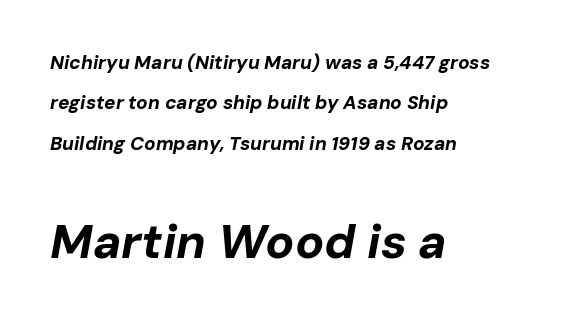
{"italic": "yes", "lean": "right", "slant_degrees": 10, "bold": "yes", "weight": "bold", "width": "normal", "stroke_contrast": "low", "x_height": "medium", "monospaced": "no", "underline": "no", "align": "left", "line_spacing": "loose", "line_spacing_ratio": 2.13, "letter_spacing": "normal", "letter_spacing_em": 0.0, "larger_block": "second", "size_ratio": 2.53, "glyph_px": 48}
